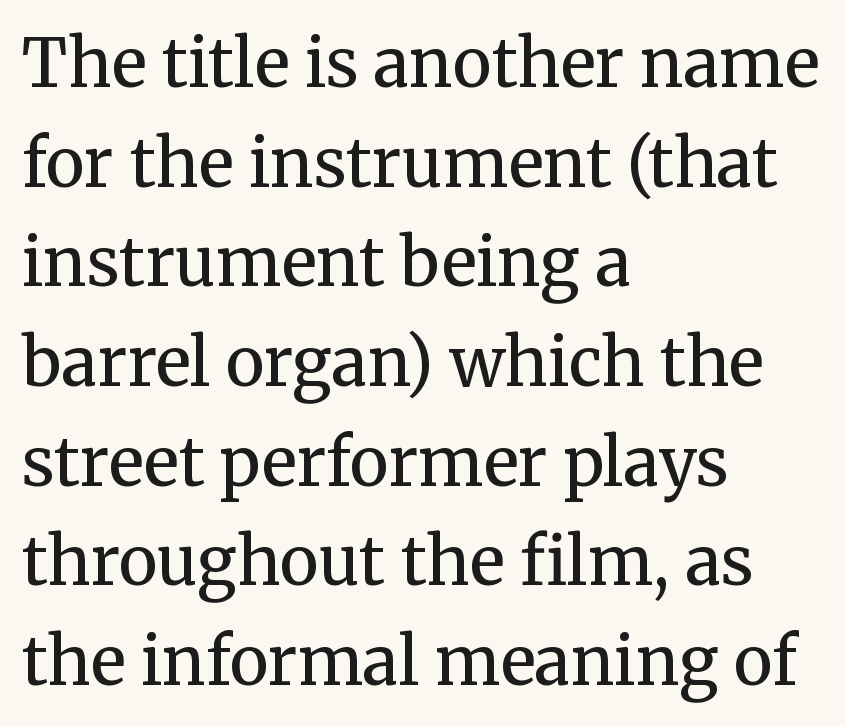
Examine the stroke ends and you'll spot serifs. You can tell it's not italic because the verticals are truly vertical. Observe the ordinary spacing: letters are neighbours, not strangers. Compared with typical paragraphs, the rows here are spaced about the same.
